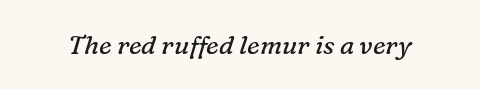
This rendering leaves character spacing at its baseline value. No letter is thick-stroked: the sample isn't bold. Descenders hang freely into open space. Every character sits at an angle, as italics do.
